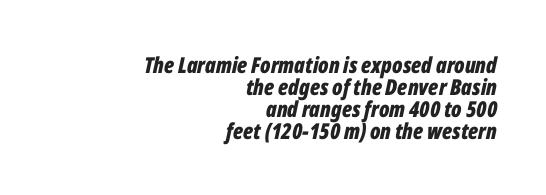
The image shows 22 px bold type, italic (leaning right); set right-aligned, tight line spacing (1.0x), normal letter spacing, not underlined.
